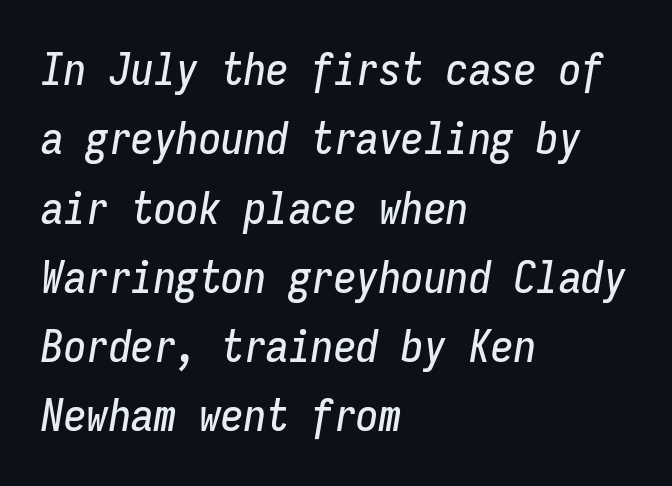
{"italic": "yes", "lean": "right", "slant_degrees": 9, "width": "condensed", "stroke_contrast": "low", "x_height": "medium", "monospaced": "yes", "underline": "no", "align": "left", "line_spacing": "normal", "line_spacing_ratio": 1.54, "letter_spacing": "normal", "letter_spacing_em": 0.0, "glyph_px": 45}
